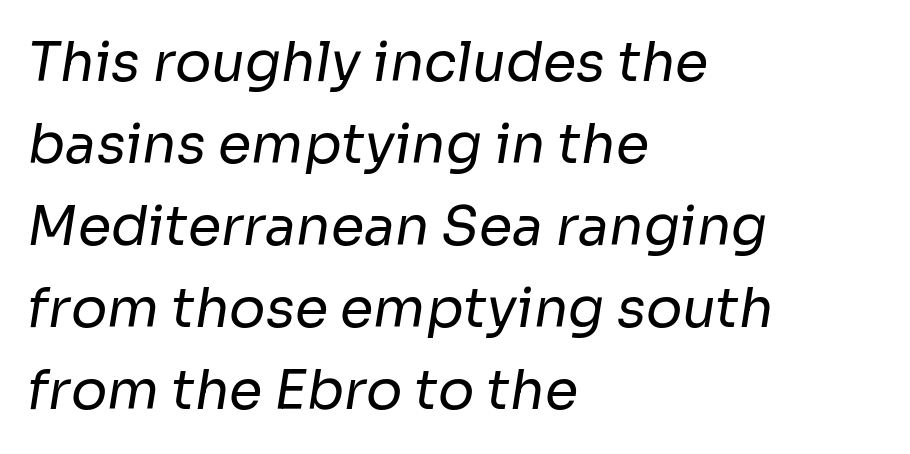
{"serif": "no", "bold": "no", "weight": "regular", "width": "normal", "stroke_contrast": "low", "x_height": "medium", "monospaced": "no", "underline": "no", "align": "left", "line_spacing": "normal", "line_spacing_ratio": 1.52, "letter_spacing": "normal", "letter_spacing_em": 0.0, "glyph_px": 54}
